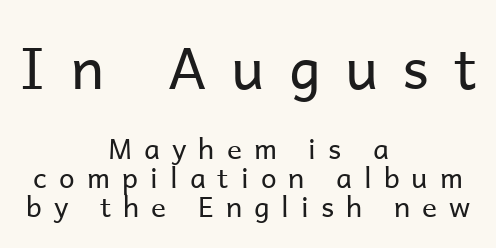
The image shows 57 px regular-weight sans-serif type, upright; set centered, tight line spacing (1.04x), unusually wide letter spacing (+0.43 em), not underlined; the first (top) block is 2.04x larger; low stroke contrast and a medium x-height.
